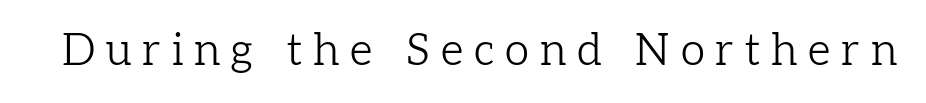
The text was rendered using a seriffed face with decorative stroke endings. Stem width sits at or under what a default text font uses. The letters advance in unequal steps, a hallmark of proportional type. You can tell it's not italic because the verticals are truly vertical.
